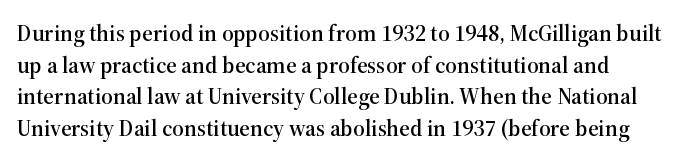
{"italic": "no", "underline": "no", "align": "left", "line_spacing": "normal", "line_spacing_ratio": 1.38, "letter_spacing": "normal", "letter_spacing_em": 0.0, "glyph_px": 23}
